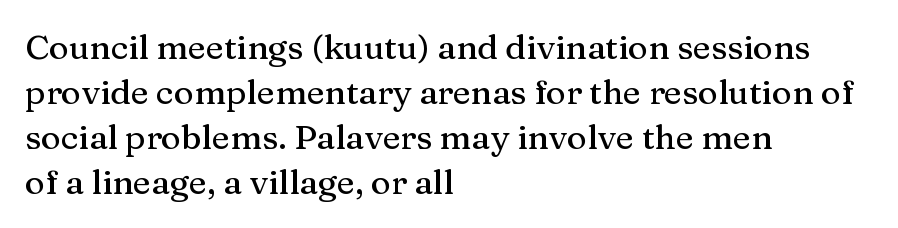
{"serif": "yes", "italic": "no", "width": "normal", "stroke_contrast": "medium", "x_height": "medium", "monospaced": "no", "underline": "no", "align": "left", "line_spacing": "normal", "line_spacing_ratio": 1.32, "letter_spacing": "normal", "letter_spacing_em": 0.0, "glyph_px": 34}
